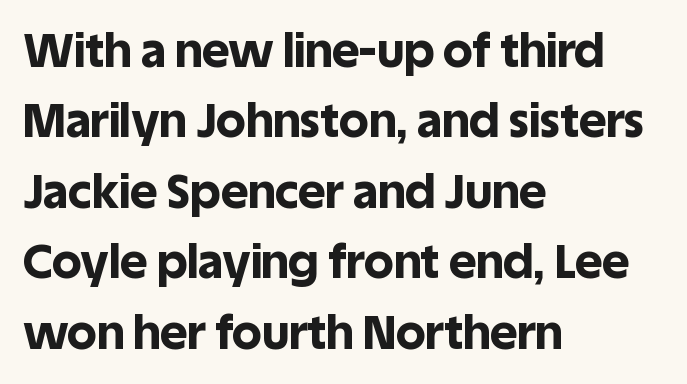
Q: Is the text bold? A: Yes.
Q: Is the text italic (slanted)? A: No, it is upright.
Q: Is the typeface a serif or a sans-serif typeface? A: Sans-serif.
Q: Is the text underlined? A: No.
Q: How is the paragraph aligned? A: Left-aligned.
Q: Is the spacing between letters normal or unusually wide? A: Normal.
Q: Is the spacing between lines tight, normal or loose? A: Normal.
Q: Width (condensed, normal, or wide)? A: Normal.
Q: x-height? A: Large.
Q: Monospaced? A: No.
